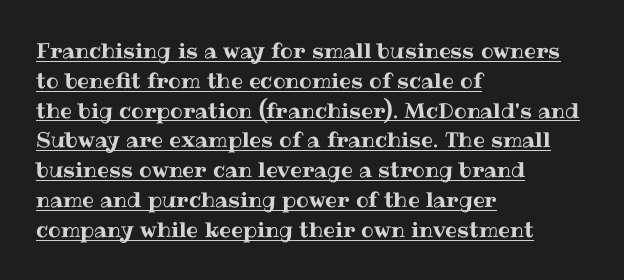
Q: Is the text italic (slanted)? A: No, it is upright.
Q: Is the text underlined? A: Yes.
Q: How is the paragraph aligned? A: Left-aligned.
Q: Is the spacing between letters normal or unusually wide? A: Normal.
Q: Is the spacing between lines tight, normal or loose? A: Normal.
